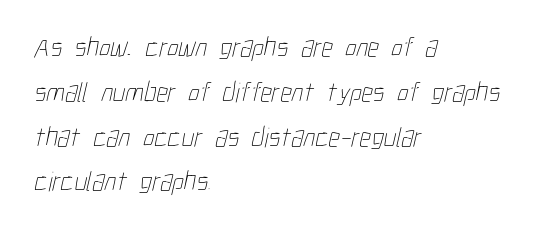
{"bold": "no", "weight": "thin", "width": "condensed", "stroke_contrast": "low", "x_height": "medium", "monospaced": "no", "underline": "no", "align": "left", "line_spacing": "normal", "line_spacing_ratio": 1.6, "letter_spacing": "normal", "letter_spacing_em": 0.0, "glyph_px": 28}
